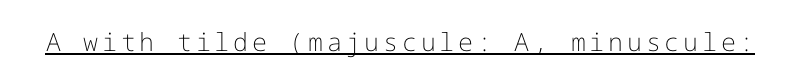
Q: Is the text bold? A: No.
Q: Is the text italic (slanted)? A: No, it is upright.
Q: Is the text underlined? A: Yes.
